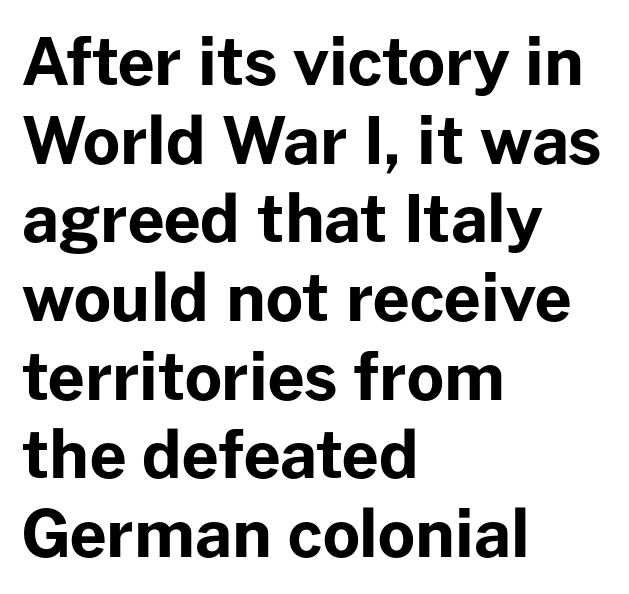
Does extra space separate the letters? No, they use regular spacing. Only glyphs here, with clear space below each row. Character widths vary here, with narrow letters taking less room than wide ones. These lines are composed in type without serifs.
